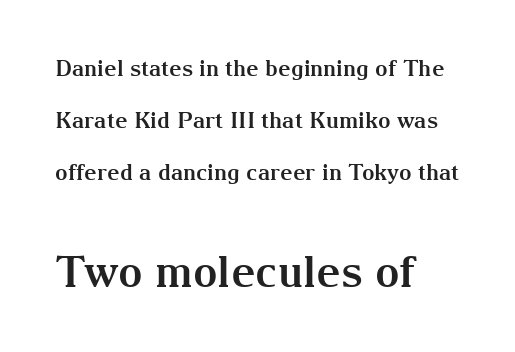
The image shows 43 px bold serif type, upright; set left-aligned, loose line spacing (2.37x), normal letter spacing, not underlined; the second (bottom) block is 1.95x larger; medium stroke contrast and a medium x-height.
